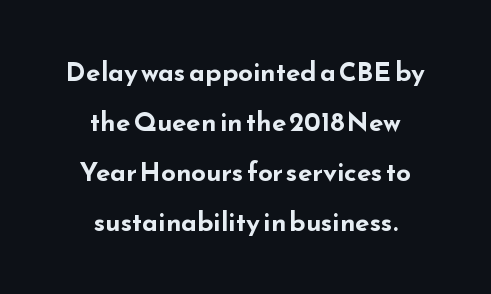
The typography opts for an upright posture over an oblique one. Observe the ordinary spacing: letters are neighbours, not strangers. Weight: bold. Rows of type keep a wide berth in the vertical direction.
